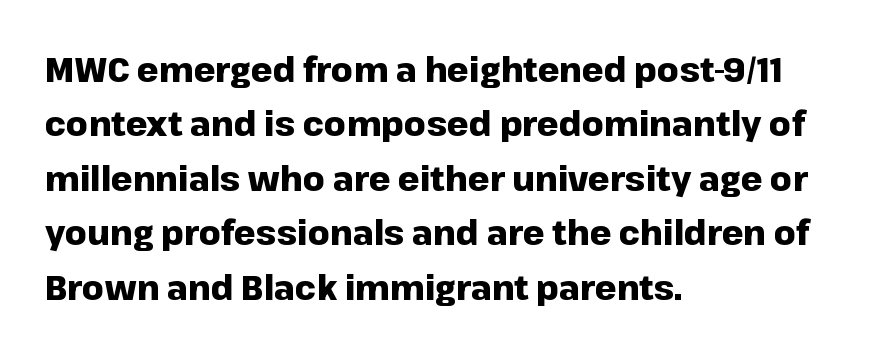
Vertically, the passage feels balanced, rows spaced as you'd expect. The designer went with a sans here, leaving each stem footless. Thick stems and heavy bowls — unmistakably bold. Honestly, there is no underline to notice here at all.
